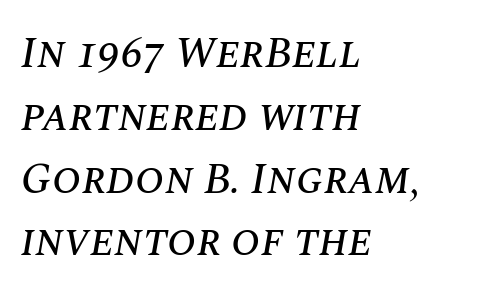
{"italic": "yes", "lean": "right", "slant_degrees": 10, "width": "normal", "stroke_contrast": "medium", "x_height": "large", "monospaced": "no", "underline": "no", "align": "left", "line_spacing": "normal", "line_spacing_ratio": 1.46, "letter_spacing": "normal", "letter_spacing_em": 0.0, "glyph_px": 43}
